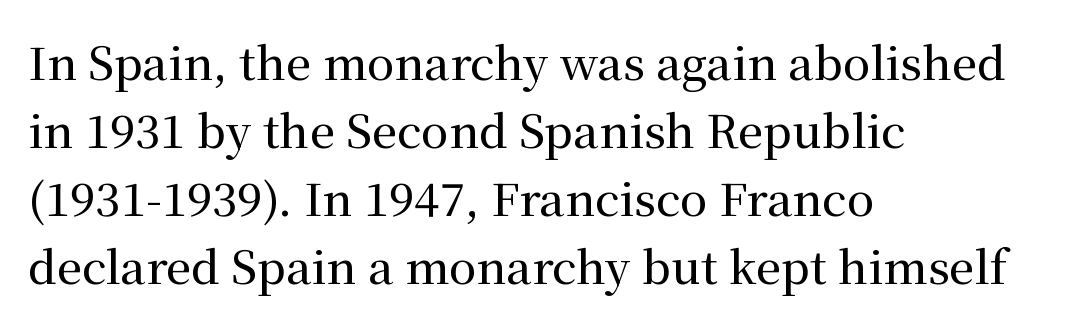
Q: Is the text italic (slanted)? A: No, it is upright.
Q: Is the typeface a serif or a sans-serif typeface? A: Serif.
Q: Is the text underlined? A: No.
Q: How is the paragraph aligned? A: Left-aligned.
Q: Is the spacing between letters normal or unusually wide? A: Normal.
Q: Is the spacing between lines tight, normal or loose? A: Normal.
Q: Width (condensed, normal, or wide)? A: Normal.
Q: Stroke contrast? A: Medium.
Q: x-height? A: Medium.
Q: Monospaced? A: No.
